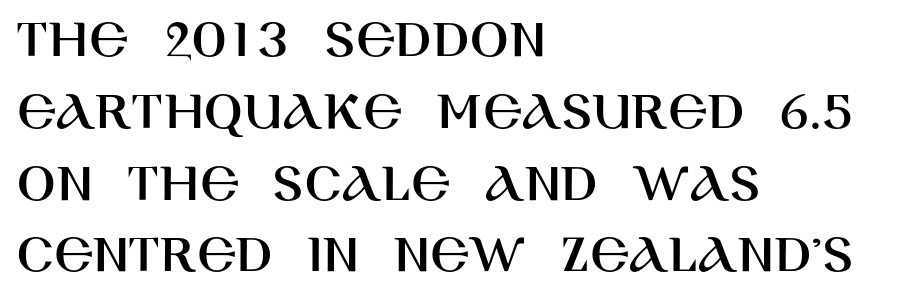
Q: Is the text italic (slanted)? A: No, it is upright.
Q: Is the typeface a serif or a sans-serif typeface? A: Sans-serif.
Q: Is the text underlined? A: No.
Q: How is the paragraph aligned? A: Left-aligned.
Q: Is the spacing between letters normal or unusually wide? A: Normal.
Q: Is the spacing between lines tight, normal or loose? A: Normal.
Q: Width (condensed, normal, or wide)? A: Normal.
Q: Stroke contrast? A: High.
Q: x-height? A: Large.
Q: Monospaced? A: No.
